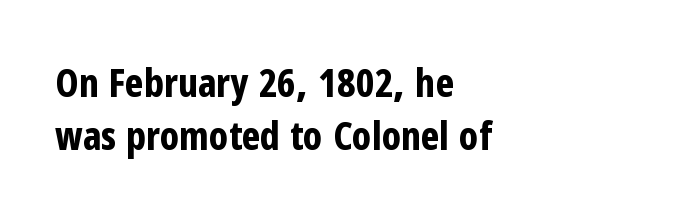
Q: Is the text bold? A: Yes.
Q: Is the text italic (slanted)? A: No, it is upright.
Q: Is the typeface a serif or a sans-serif typeface? A: Sans-serif.
Q: Is the text underlined? A: No.
Q: How is the paragraph aligned? A: Left-aligned.
Q: Is the spacing between letters normal or unusually wide? A: Normal.
Q: Is the spacing between lines tight, normal or loose? A: Normal.
Q: Width (condensed, normal, or wide)? A: Condensed.
Q: Stroke contrast? A: Low.
Q: x-height? A: Medium.
Q: Monospaced? A: No.
